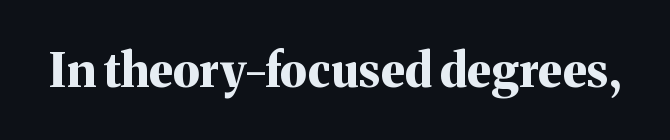
{"serif": "yes", "italic": "no", "bold": "yes", "weight": "bold", "width": "normal", "stroke_contrast": "medium", "x_height": "medium", "monospaced": "no", "underline": "no", "letter_spacing": "normal", "letter_spacing_em": 0.0, "glyph_px": 47}
